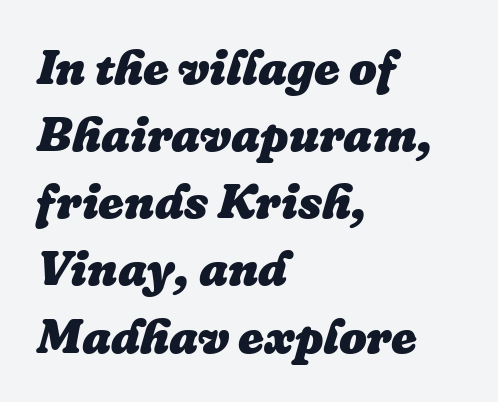
The image shows 49 px heavy type, italic (leaning right); set left-aligned, normal line spacing (1.37x), normal letter spacing, not underlined; low stroke contrast and a medium x-height.
